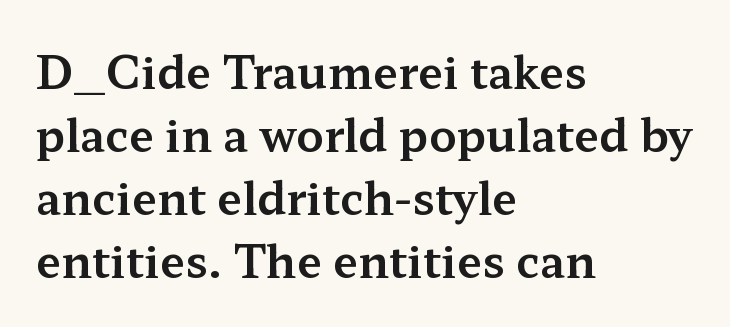
Compared with typical paragraphs, the rows here are spaced about the same. Varying glyph widths throughout — classic text-font behaviour. This rendering uses left alignment, leaving the right contour irregular. In terms of posture, this sample is upright.
